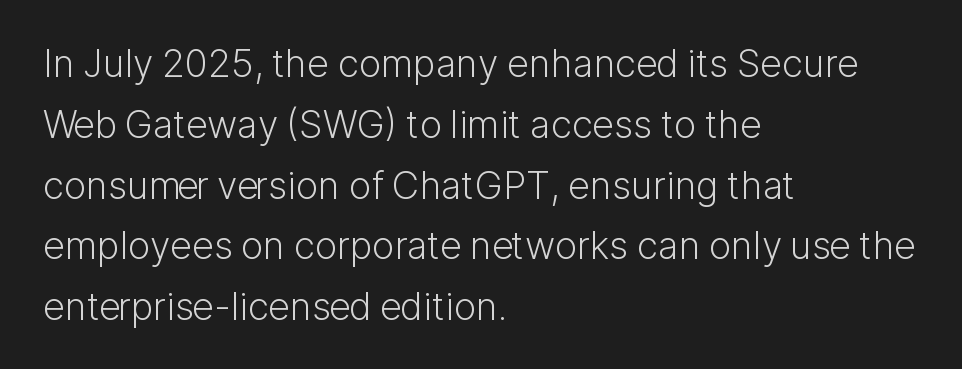
{"serif": "no", "italic": "no", "bold": "no", "weight": "light", "width": "normal", "stroke_contrast": "low", "x_height": "medium", "monospaced": "no", "underline": "no", "align": "left", "line_spacing": "normal", "line_spacing_ratio": 1.6, "letter_spacing": "normal", "letter_spacing_em": 0.0, "glyph_px": 38}
